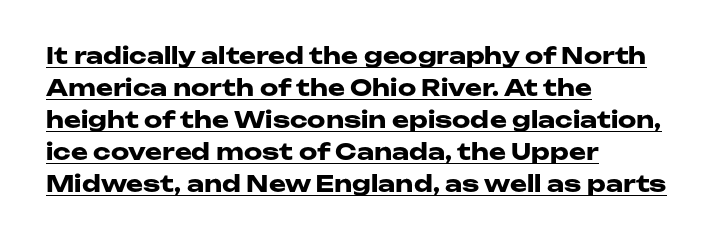
{"italic": "no", "bold": "yes", "underline": "yes", "align": "left", "line_spacing": "normal", "line_spacing_ratio": 1.39, "letter_spacing": "normal", "letter_spacing_em": 0.0, "glyph_px": 23}
